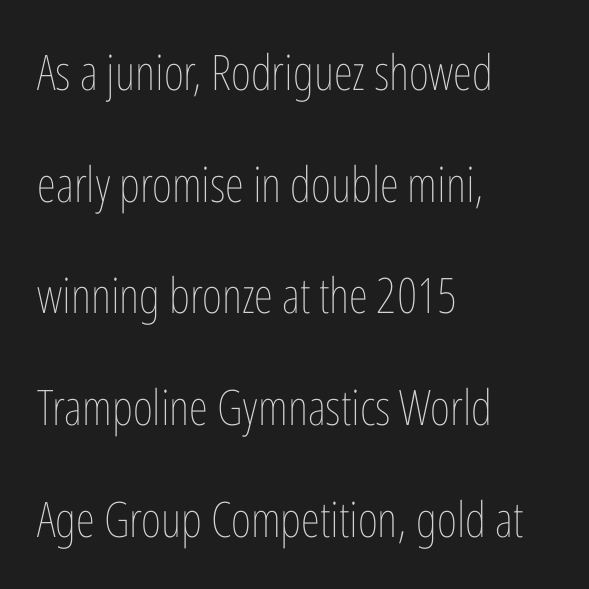
The image shows 49 px thin, condensed type, upright; set left-aligned, loose line spacing (2.28x), normal letter spacing, not underlined; low stroke contrast and a medium x-height.
